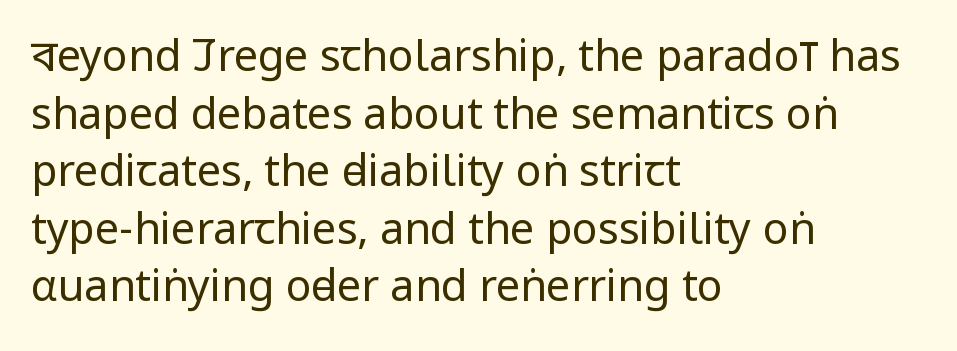
{"serif": "no", "italic": "no", "bold": "no", "weight": "regular", "width": "condensed", "stroke_contrast": "low", "x_height": "large", "monospaced": "no", "underline": "no", "align": "left", "line_spacing": "normal", "line_spacing_ratio": 1.34, "letter_spacing": "normal", "letter_spacing_em": 0.0, "glyph_px": 43}
